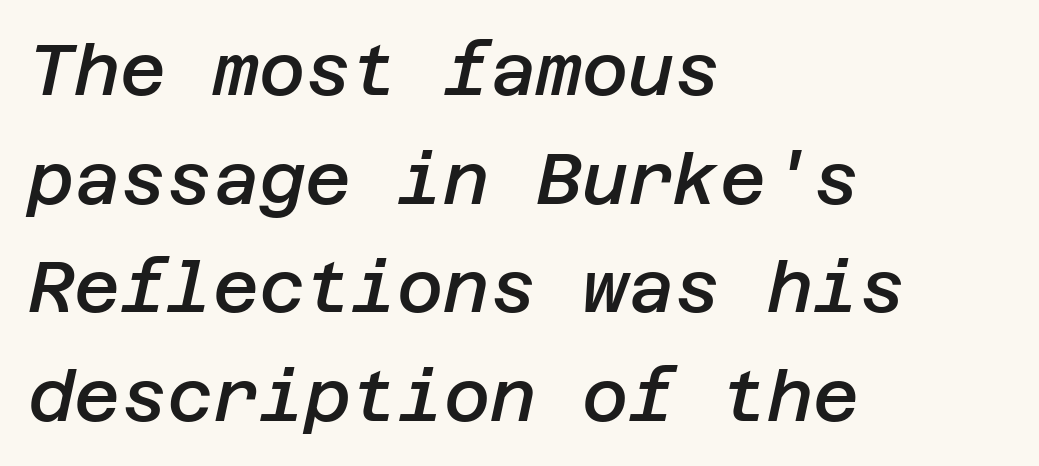
Spacing between characters is what you'd get straight out of the box. In terms of posture, this sample is oblique. Leading matches the norm, producing a regular column. Weight check: semibold — heavier than regular, not quite bold.
